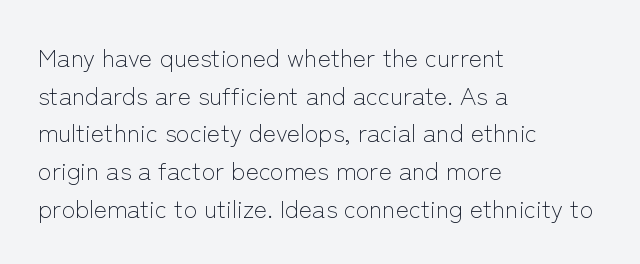
The image shows 25 px text type, upright; set left-aligned, normal line spacing (1.51x), normal letter spacing, not underlined.
